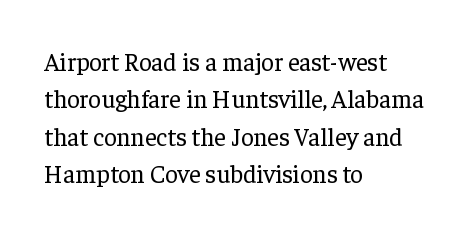
{"italic": "no", "bold": "no", "underline": "no", "align": "left", "line_spacing": "normal", "line_spacing_ratio": 1.5, "letter_spacing": "normal", "letter_spacing_em": 0.0, "glyph_px": 25}
